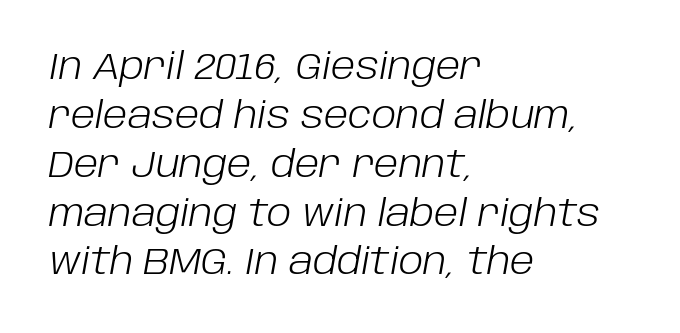
Q: Is the text bold? A: No.
Q: Is the text italic (slanted)? A: Yes, it leans right by about 10 degrees.
Q: Is the text underlined? A: No.
Q: How is the paragraph aligned? A: Left-aligned.
Q: Is the spacing between letters normal or unusually wide? A: Normal.
Q: Is the spacing between lines tight, normal or loose? A: Normal.
Q: Width (condensed, normal, or wide)? A: Normal.
Q: Stroke contrast? A: Low.
Q: x-height? A: Large.
Q: Monospaced? A: No.
